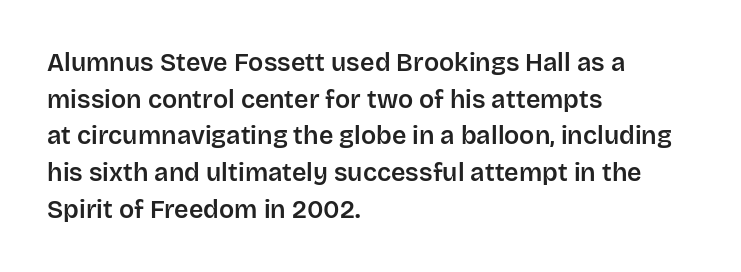
Q: Is the text italic (slanted)? A: No, it is upright.
Q: Is the text underlined? A: No.
Q: How is the paragraph aligned? A: Left-aligned.
Q: Is the spacing between letters normal or unusually wide? A: Normal.
Q: Is the spacing between lines tight, normal or loose? A: Normal.
